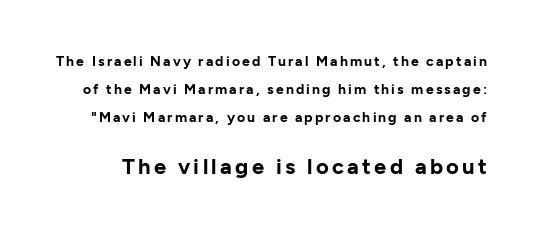
{"italic": "no", "bold": "yes", "underline": "no", "line_spacing": "loose", "line_spacing_ratio": 1.99, "larger_block": "second", "size_ratio": 1.57, "glyph_px": 22}
